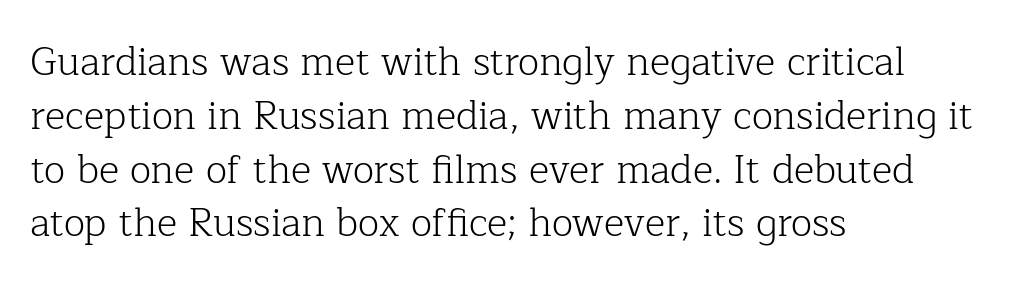
{"serif": "yes", "italic": "no", "bold": "no", "weight": "light", "width": "normal", "stroke_contrast": "low", "x_height": "medium", "monospaced": "no", "underline": "no", "align": "left", "line_spacing": "normal", "line_spacing_ratio": 1.38, "letter_spacing": "normal", "letter_spacing_em": 0.0, "glyph_px": 39}
